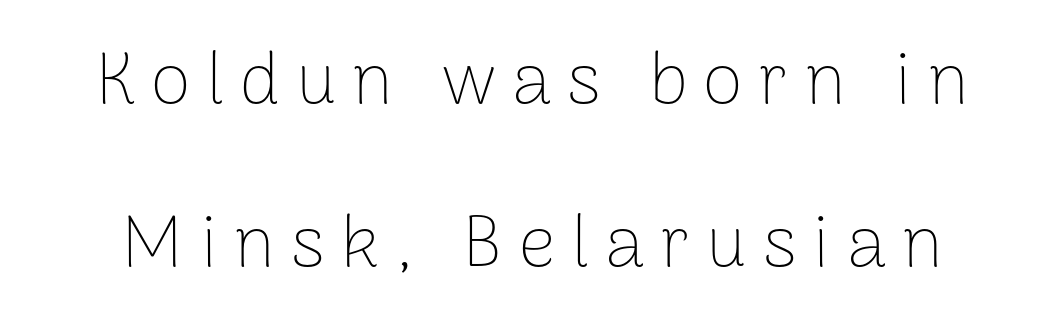
{"serif": "no", "italic": "no", "bold": "no", "weight": "thin", "width": "normal", "stroke_contrast": "low", "x_height": "medium", "monospaced": "no", "underline": "no", "line_spacing": "loose", "line_spacing_ratio": 2.23, "letter_spacing": "wide", "letter_spacing_em": 0.22, "glyph_px": 73}
